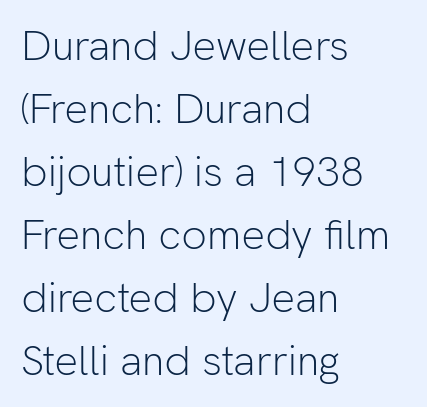
The image shows 42 px light sans-serif type, upright; set left-aligned, normal line spacing (1.5x), normal letter spacing, not underlined; low stroke contrast and a medium x-height.
